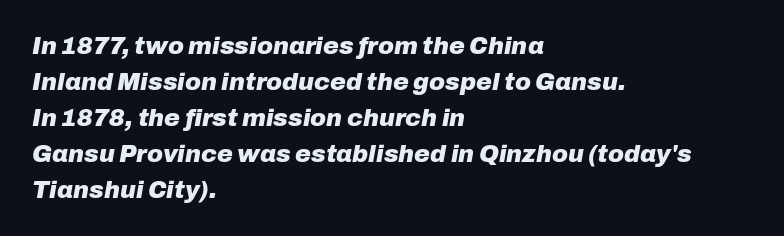
Slant detected: the letters are inclined. Regular leading. The glyphs have the mass of a bold cut. Line beginnings align vertically; line endings do not.
